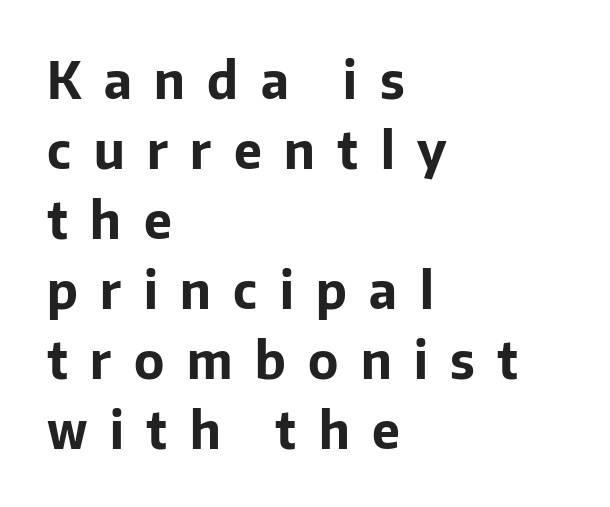
Students, this is bold: see how much ink each stroke carries. The gaps between neighbouring characters are conspicuously large. Think of a printed novel: that variable character pitch is what you see here. A bare baseline throughout the passage. The text was rendered using a sans face with plain stroke endings.
